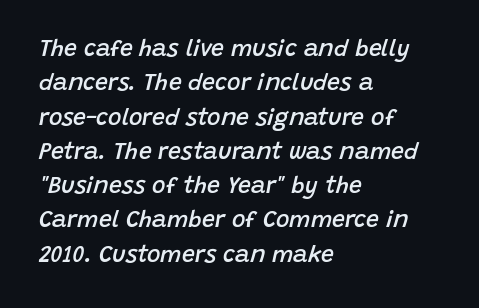
The image shows 23 px text type, italic (leaning right); set left-aligned, normal line spacing (1.49x), normal letter spacing, not underlined.
